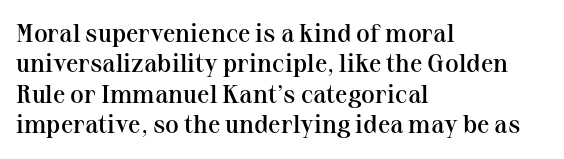
The image shows 25 px text type, upright; set left-aligned, line spacing 1.22x, normal letter spacing, not underlined.
